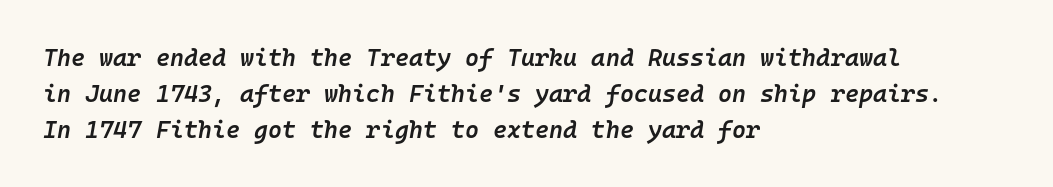
{"italic": "yes", "lean": "right", "slant_degrees": 10, "bold": "semi", "underline": "no", "align": "left", "line_spacing": "normal", "line_spacing_ratio": 1.5, "letter_spacing": "normal", "letter_spacing_em": 0.0, "glyph_px": 24}
